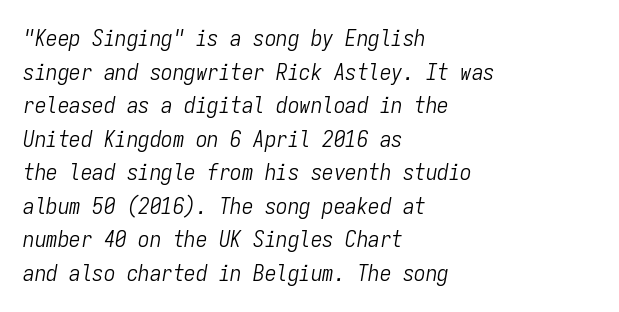
Q: Is the text bold? A: No.
Q: Is the text italic (slanted)? A: Yes, it leans right by about 9 degrees.
Q: Is the text underlined? A: No.
Q: How is the paragraph aligned? A: Left-aligned.
Q: Is the spacing between letters normal or unusually wide? A: Normal.
Q: Is the spacing between lines tight, normal or loose? A: Normal.
